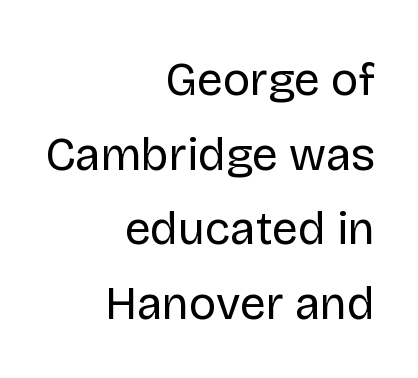
Q: Is the text bold? A: No.
Q: Is the text italic (slanted)? A: No, it is upright.
Q: Is the typeface a serif or a sans-serif typeface? A: Sans-serif.
Q: Is the text underlined? A: No.
Q: How is the paragraph aligned? A: Right-aligned.
Q: Is the spacing between letters normal or unusually wide? A: Normal.
Q: Is the spacing between lines tight, normal or loose? A: Normal.
Q: Width (condensed, normal, or wide)? A: Normal.
Q: Stroke contrast? A: Low.
Q: x-height? A: Large.
Q: Monospaced? A: No.
